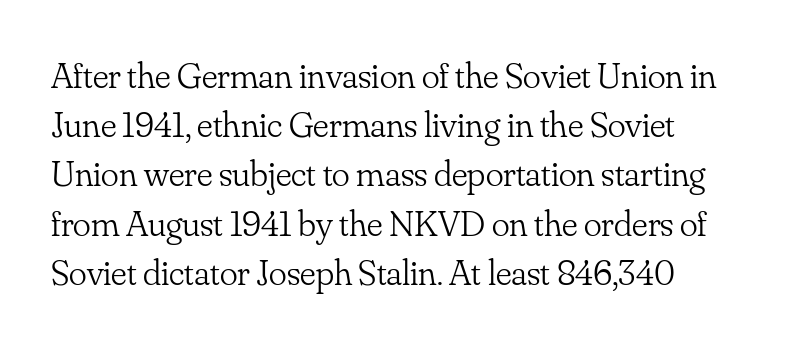
Q: Is the text bold? A: No.
Q: Is the text italic (slanted)? A: No, it is upright.
Q: Is the typeface a serif or a sans-serif typeface? A: Serif.
Q: Is the text underlined? A: No.
Q: Is the spacing between letters normal or unusually wide? A: Normal.
Q: Is the spacing between lines tight, normal or loose? A: Normal.
Q: Width (condensed, normal, or wide)? A: Normal.
Q: Stroke contrast? A: Low.
Q: x-height? A: Small.
Q: Monospaced? A: No.
